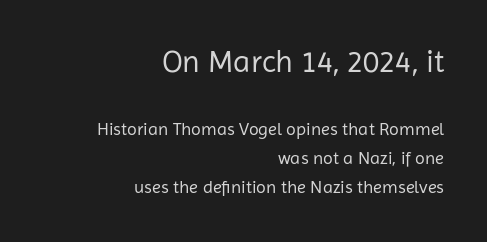
Q: Is the text bold? A: No.
Q: Is the text italic (slanted)? A: No, it is upright.
Q: Is the typeface a serif or a sans-serif typeface? A: Sans-serif.
Q: Is the text underlined? A: No.
Q: How is the paragraph aligned? A: Right-aligned.
Q: Is the spacing between letters normal or unusually wide? A: Normal.
Q: Is the spacing between lines tight, normal or loose? A: Normal.
Q: Which block of text is set in a larger size, the first (top) or the second (bottom)? A: The first (top) one.
Q: Width (condensed, normal, or wide)? A: Normal.
Q: Stroke contrast? A: Low.
Q: x-height? A: Medium.
Q: Monospaced? A: No.
